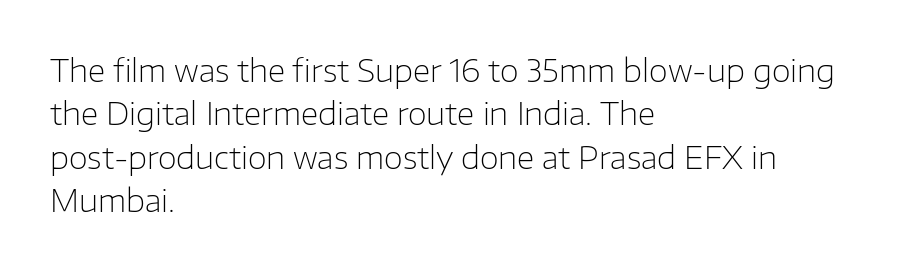
{"serif": "no", "italic": "no", "bold": "no", "weight": "light", "width": "normal", "stroke_contrast": "low", "x_height": "medium", "monospaced": "no", "underline": "no", "align": "left", "line_spacing": "normal", "line_spacing_ratio": 1.4, "letter_spacing": "normal", "letter_spacing_em": 0.0, "glyph_px": 31}
